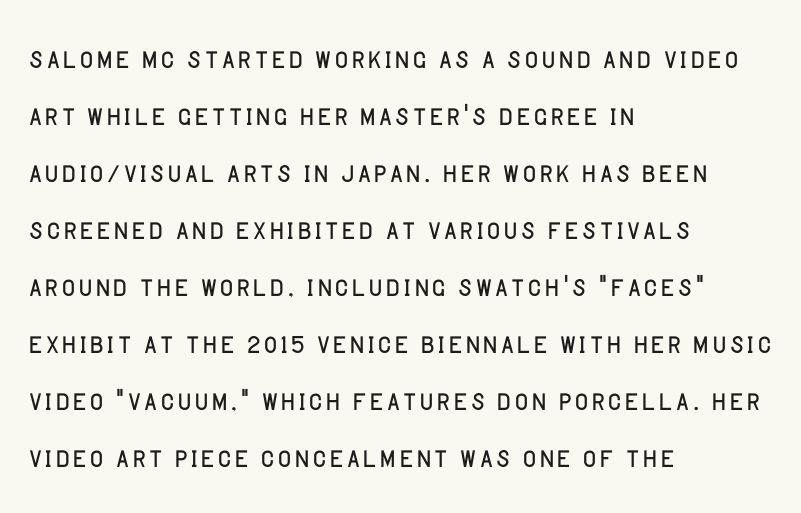
No chunkiness to these letters — they're not bold. Underline: absent. Interline gaps are of average width in this sample. Looks like regular typesetting: each glyph gets only the width it needs. What stands out about the letter spacing? Nothing — it is the standard amount.
